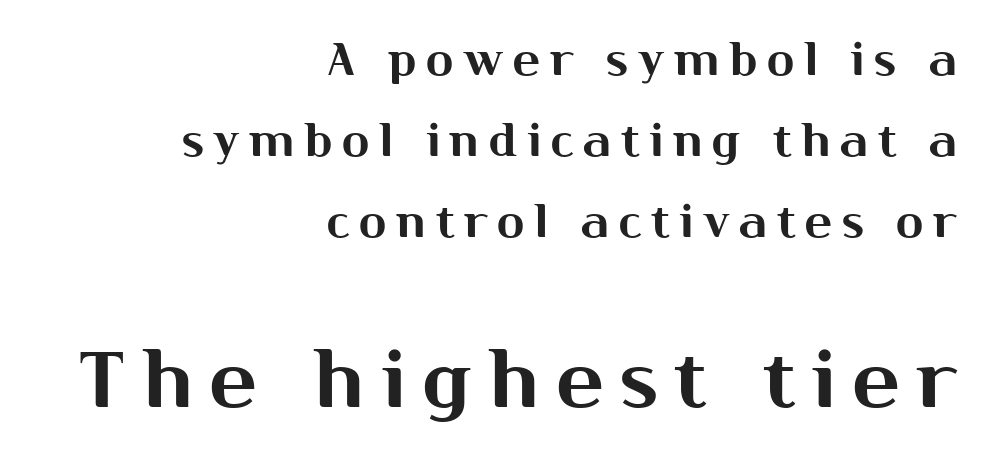
The rendering shows plain stroke endings on the letterforms — a sans-serif design. The face used here appears at its bigger size in the lower chunk. Display-style spreading of the glyphs; the letterfit is very open. Only glyphs here, with clear space below each row. Is the block centered? No — it sits flush against the right margin. The letters stand upright; this is a roman face.
